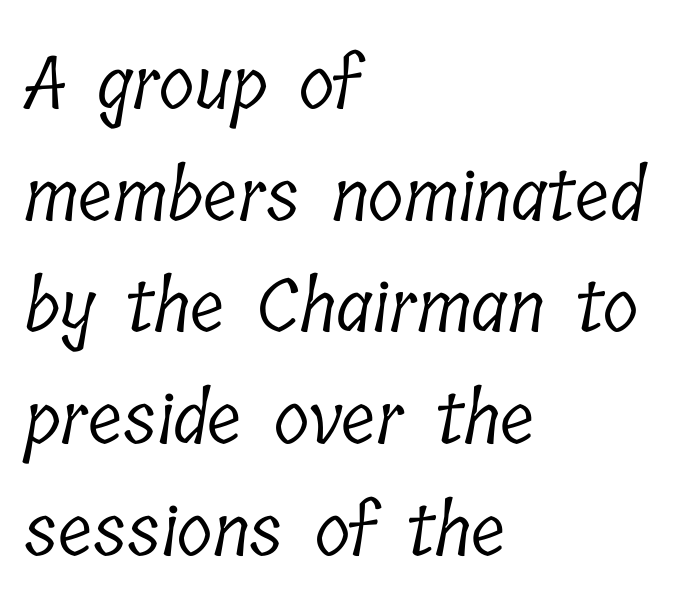
Q: Is the text bold? A: No.
Q: Is the typeface a serif or a sans-serif typeface? A: Serif.
Q: Is the text underlined? A: No.
Q: How is the paragraph aligned? A: Left-aligned.
Q: Is the spacing between letters normal or unusually wide? A: Normal.
Q: Is the spacing between lines tight, normal or loose? A: Normal.
Q: Width (condensed, normal, or wide)? A: Condensed.
Q: Stroke contrast? A: Low.
Q: x-height? A: Medium.
Q: Monospaced? A: No.
